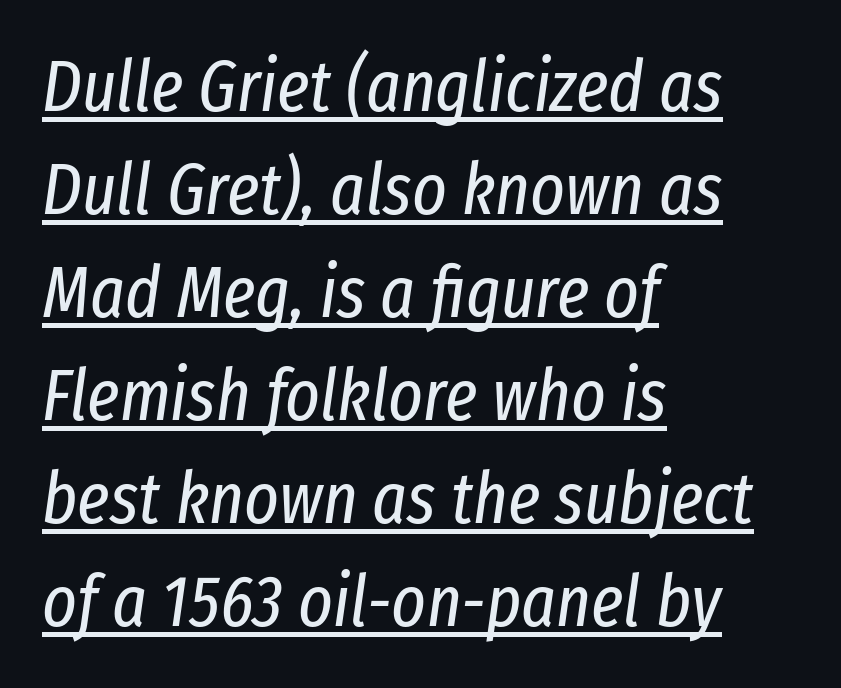
The image shows 73 px regular-weight, condensed type, italic (leaning right); set left-aligned, normal line spacing (1.41x), normal letter spacing, underlined; low stroke contrast and a medium x-height.
